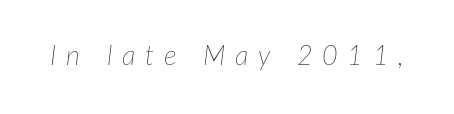
Q: Is the text bold? A: No.
Q: Is the text italic (slanted)? A: Yes, it leans right by about 7 degrees.
Q: Is the text underlined? A: No.
Q: Is the spacing between letters normal or unusually wide? A: Unusually wide.
